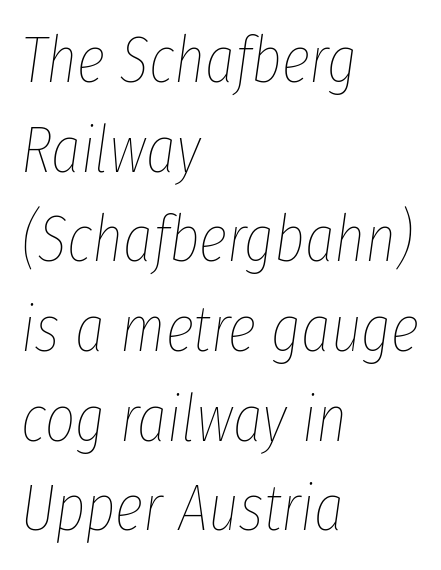
The image shows 65 px thin, condensed type, italic (leaning right); set left-aligned, normal line spacing (1.38x), normal letter spacing, not underlined; low stroke contrast and a medium x-height.
